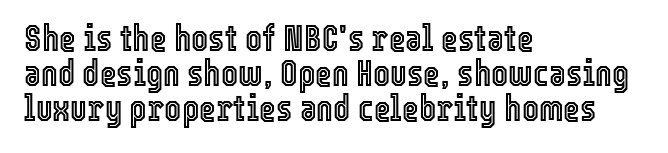
Q: Is the text italic (slanted)? A: No, it is upright.
Q: Is the text underlined? A: No.
Q: How is the paragraph aligned? A: Left-aligned.
Q: Is the spacing between letters normal or unusually wide? A: Normal.
Q: Is the spacing between lines tight, normal or loose? A: Tight.
Q: Width (condensed, normal, or wide)? A: Condensed.
Q: x-height? A: Medium.
Q: Monospaced? A: No.
